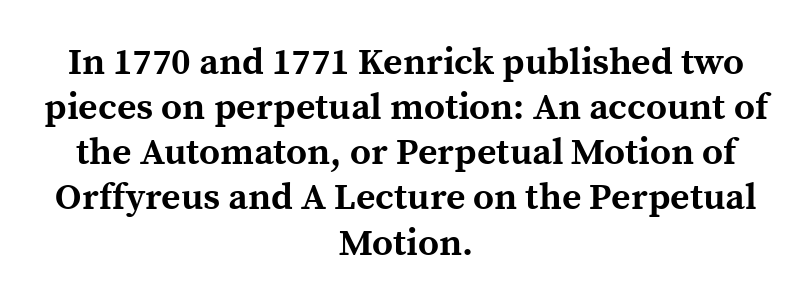
The letters are bold, with thick, heavy strokes. The letters sit at their default tracking, neither squeezed nor spread. Are there feet on the stems? There are — it's a serif. Nope, not italic — everything's standing straight. Horizontal alignment here is central, giving a formal, balanced look. Spacing verdict: proportional, widths tailored to each character.
